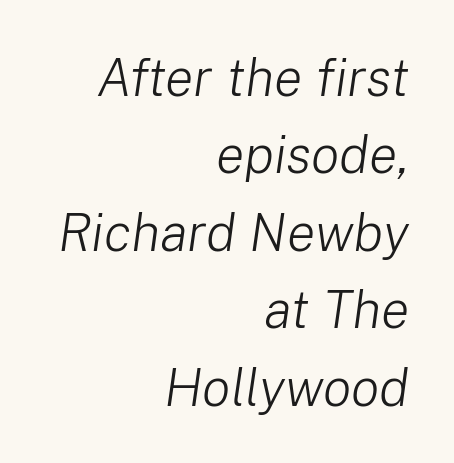
{"italic": "yes", "lean": "right", "slant_degrees": 8, "bold": "no", "weight": "light", "width": "normal", "stroke_contrast": "low", "x_height": "medium", "monospaced": "no", "underline": "no", "align": "right", "line_spacing": "normal", "line_spacing_ratio": 1.46, "letter_spacing": "normal", "letter_spacing_em": 0.0, "glyph_px": 53}
